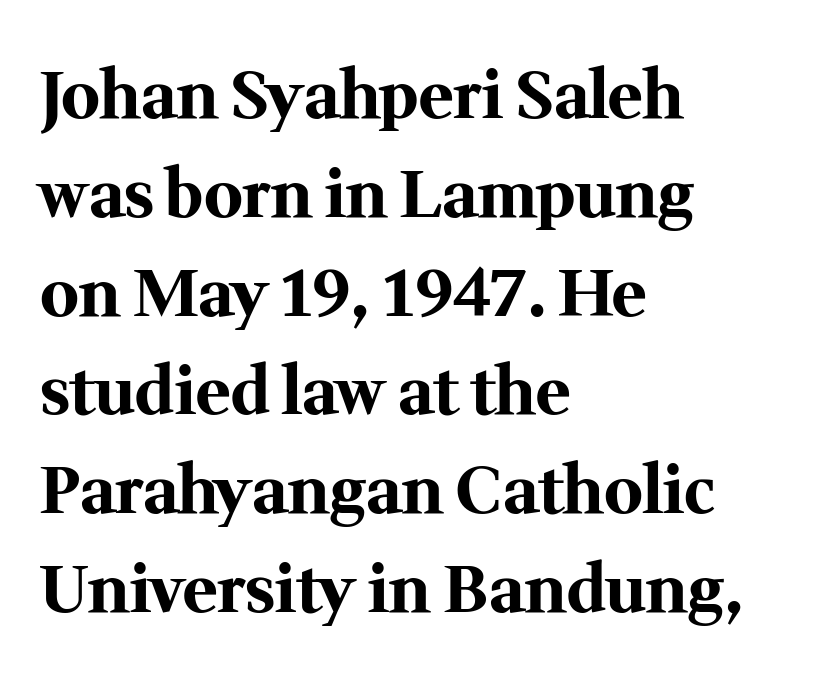
{"serif": "yes", "italic": "no", "bold": "yes", "weight": "bold", "width": "normal", "stroke_contrast": "medium", "x_height": "medium", "monospaced": "no", "underline": "no", "align": "left", "line_spacing": "normal", "line_spacing_ratio": 1.52, "letter_spacing": "normal", "letter_spacing_em": 0.0, "glyph_px": 65}
